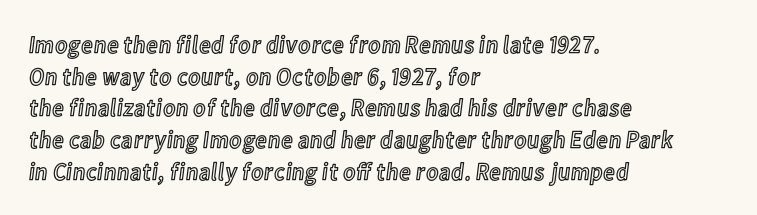
The rows are spaced the way most documents space them. No extra tracking has been applied to these lines. Which margin do the lines hug? The left one — the right edge is uneven. The gap between lines stays unmarked.
